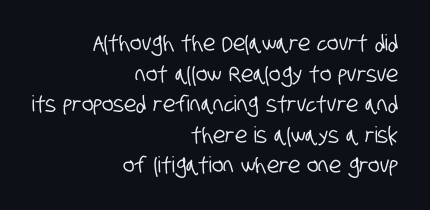
The glyphs are unaccompanied by any horizontal stroke below them. These lines stack with their right ends in a neat column. Short note: letters normally spaced. Evenly set lines give the paragraph a standard silhouette.
